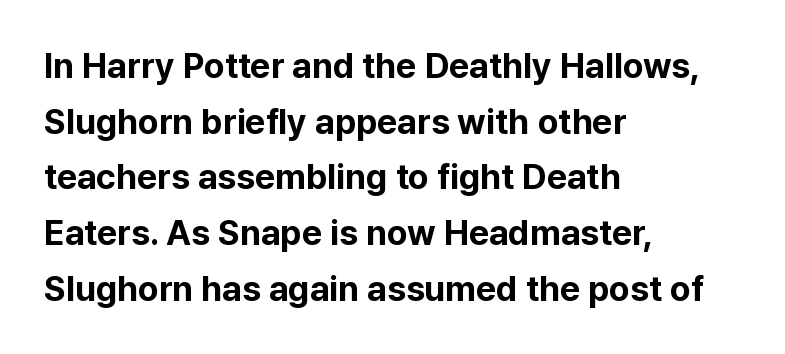
Q: Is the text bold? A: Yes.
Q: Is the text italic (slanted)? A: No, it is upright.
Q: Is the typeface a serif or a sans-serif typeface? A: Sans-serif.
Q: Is the text underlined? A: No.
Q: How is the paragraph aligned? A: Left-aligned.
Q: Is the spacing between letters normal or unusually wide? A: Normal.
Q: Is the spacing between lines tight, normal or loose? A: Normal.
Q: Width (condensed, normal, or wide)? A: Normal.
Q: Stroke contrast? A: Low.
Q: x-height? A: Medium.
Q: Monospaced? A: No.
